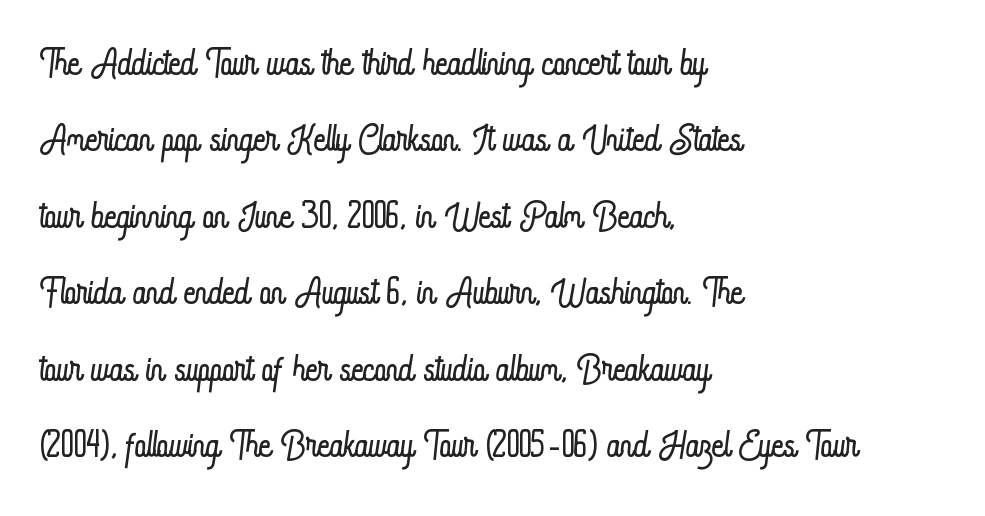
Q: Is the text bold? A: No.
Q: Is the text underlined? A: No.
Q: How is the paragraph aligned? A: Left-aligned.
Q: Is the spacing between letters normal or unusually wide? A: Normal.
Q: Is the spacing between lines tight, normal or loose? A: Normal.
Q: Width (condensed, normal, or wide)? A: Condensed.
Q: Stroke contrast? A: Low.
Q: x-height? A: Small.
Q: Monospaced? A: No.
